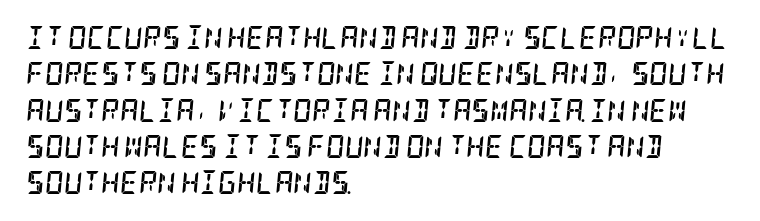
The image shows 23 px bold type, italic (leaning right); set left-aligned, normal line spacing (1.58x), normal letter spacing, not underlined.
